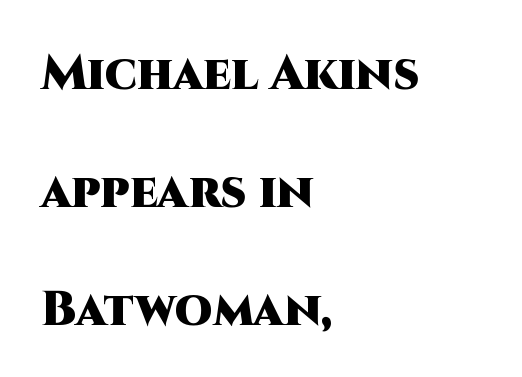
The image shows 48 px heavy sans-serif type, upright; set left-aligned, loose line spacing (2.46x), normal letter spacing, not underlined; high stroke contrast and a large x-height.
